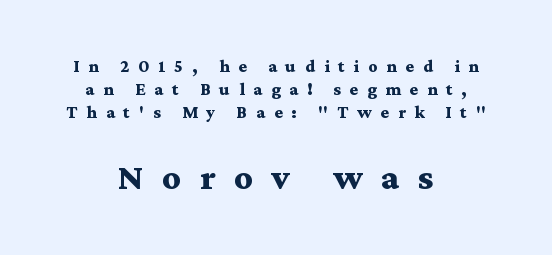
{"serif": "yes", "italic": "no", "bold": "yes", "weight": "bold", "width": "wide", "stroke_contrast": "medium", "x_height": "medium", "monospaced": "no", "underline": "no", "align": "center", "line_spacing": "normal", "line_spacing_ratio": 1.29, "letter_spacing": "wide", "letter_spacing_em": 0.49, "larger_block": "second", "size_ratio": 2.06, "glyph_px": 37}
